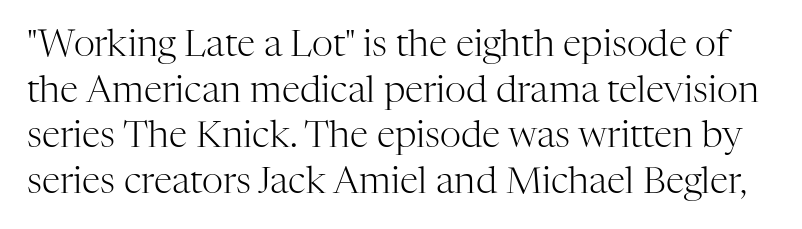
The image shows 37 px light serif type, upright; set line spacing 1.23x, normal letter spacing, not underlined; high stroke contrast and a medium x-height.
